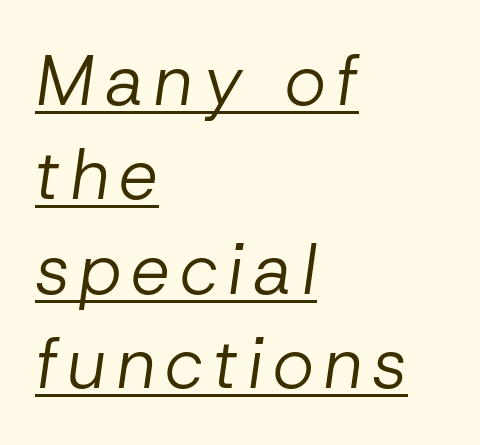
Q: Is the text bold? A: No.
Q: Is the text italic (slanted)? A: Yes, it leans right by about 8 degrees.
Q: Is the text underlined? A: Yes.
Q: How is the paragraph aligned? A: Left-aligned.
Q: Is the spacing between lines tight, normal or loose? A: Normal.
Q: Width (condensed, normal, or wide)? A: Normal.
Q: Stroke contrast? A: Low.
Q: x-height? A: Medium.
Q: Monospaced? A: No.
